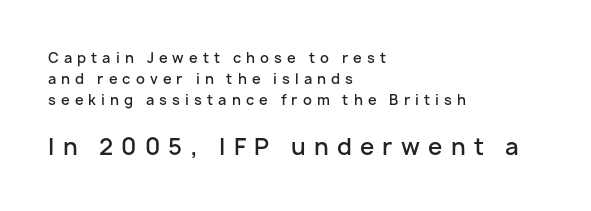
A fair bit of extra ink — the face is semibold, not bold. Line beginnings align vertically; line endings do not. Visually, the bottom section dominates because its glyphs are scaled up. The designer left line spacing at the default. Descenders are the only things crossing below the line. The passage shown has open, widely tracked lettering throughout.
